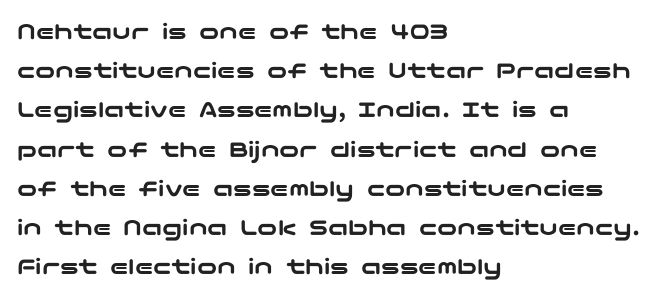
The image shows 25 px text type, upright; set left-aligned, normal line spacing (1.57x), normal letter spacing, not underlined.
